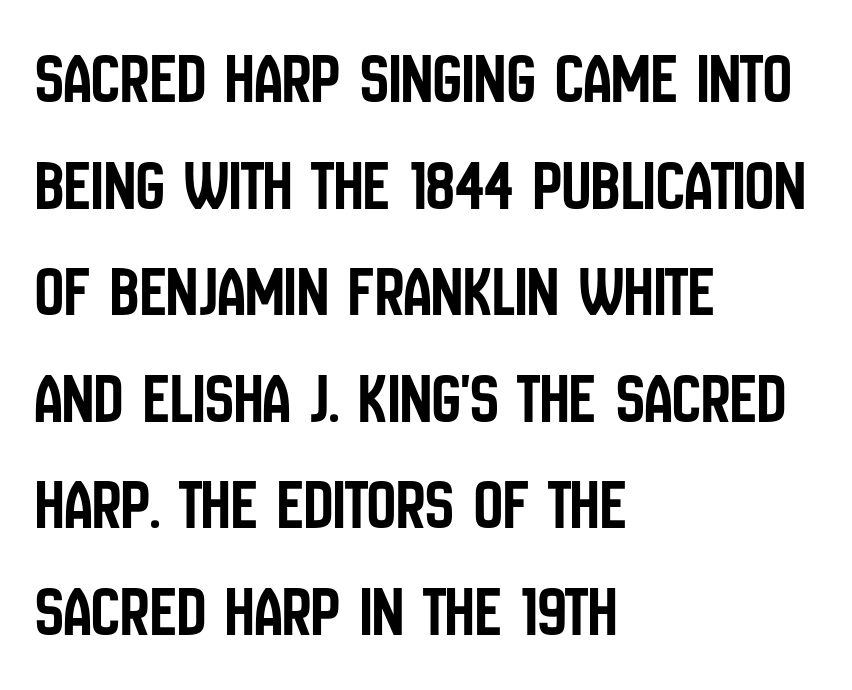
{"serif": "no", "italic": "no", "width": "condensed", "stroke_contrast": "low", "x_height": "large", "monospaced": "no", "underline": "no", "align": "left", "line_spacing": "normal", "line_spacing_ratio": 1.48, "letter_spacing": "normal", "letter_spacing_em": 0.0, "glyph_px": 72}
